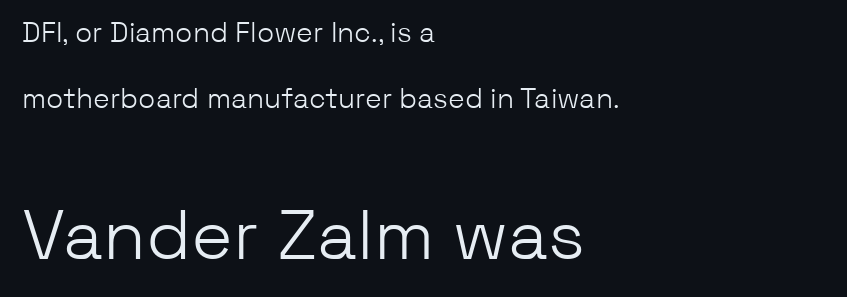
The image shows 70 px light sans-serif type, upright; set left-aligned, loose line spacing (2.36x), normal letter spacing, not underlined; the second (bottom) block is 2.5x larger; low stroke contrast and a medium x-height.
